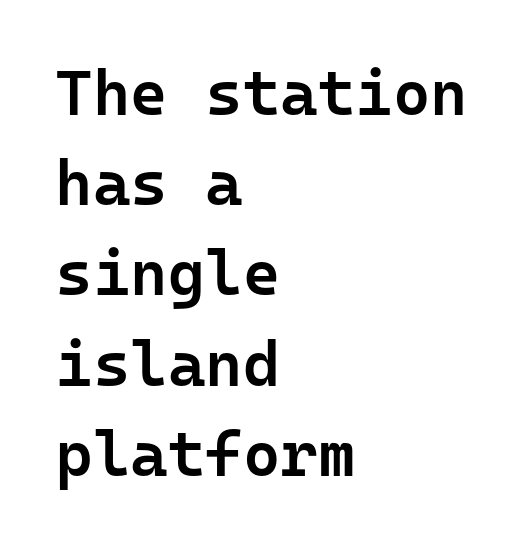
Q: Is the text bold? A: Semi-bold.
Q: Is the text italic (slanted)? A: No, it is upright.
Q: Is the typeface a serif or a sans-serif typeface? A: Sans-serif.
Q: Is the text underlined? A: No.
Q: How is the paragraph aligned? A: Left-aligned.
Q: Is the spacing between letters normal or unusually wide? A: Normal.
Q: Is the spacing between lines tight, normal or loose? A: Normal.
Q: Width (condensed, normal, or wide)? A: Normal.
Q: Stroke contrast? A: Low.
Q: x-height? A: Medium.
Q: Monospaced? A: Yes.
